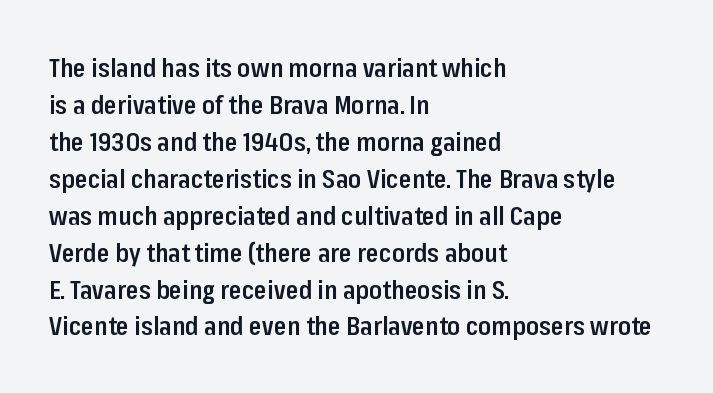
{"italic": "no", "bold": "semi", "underline": "no", "align": "left", "line_spacing": "normal", "line_spacing_ratio": 1.42, "letter_spacing": "normal", "letter_spacing_em": 0.0, "glyph_px": 26}
